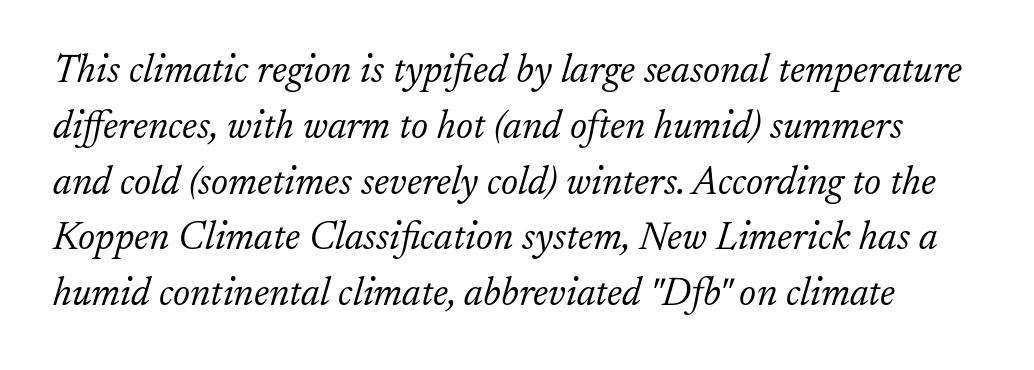
Words float on clear page, feet unadorned. The glyphs look as if they've been sheared to an angle. Caption: face not bold, strokes unweighted. Whoever set this chose a conventional vertical rhythm. Each word holds together tightly as a unit, with standard inter-letter gaps.
